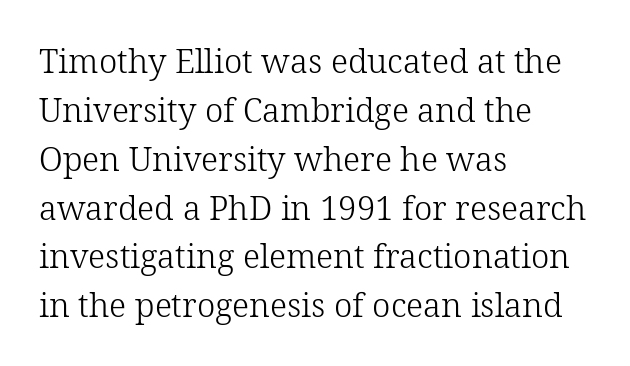
How are the letters spaced? Ordinarily, with no added tracking. You could not count columns in this text — the font is proportionally spaced. A light-to-regular cut is what we see here. Horizontally, the lines are justified to the leading edge only.
